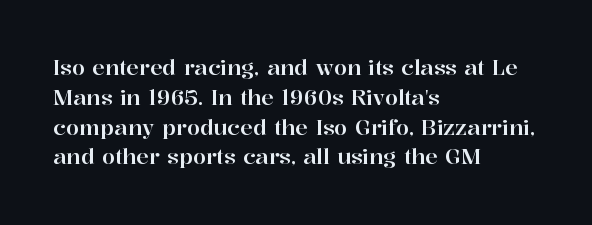
{"italic": "no", "underline": "no", "align": "left", "line_spacing": "normal", "line_spacing_ratio": 1.42, "letter_spacing": "normal", "letter_spacing_em": 0.0, "glyph_px": 21}
